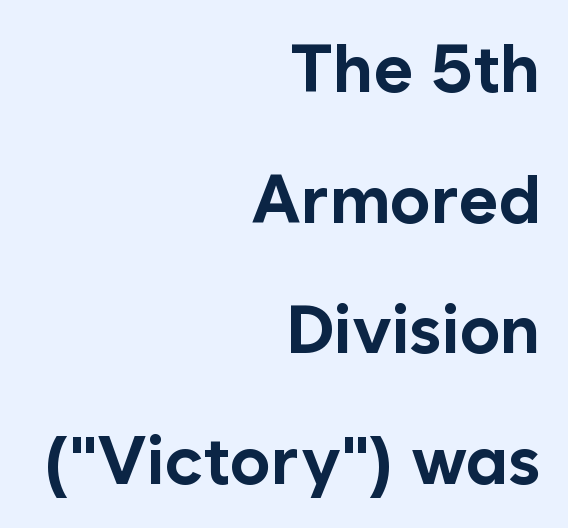
{"serif": "no", "italic": "no", "bold": "yes", "weight": "bold", "width": "normal", "stroke_contrast": "low", "x_height": "medium", "monospaced": "no", "underline": "no", "align": "right", "line_spacing": "loose", "line_spacing_ratio": 1.92, "letter_spacing": "normal", "letter_spacing_em": 0.0, "glyph_px": 68}
